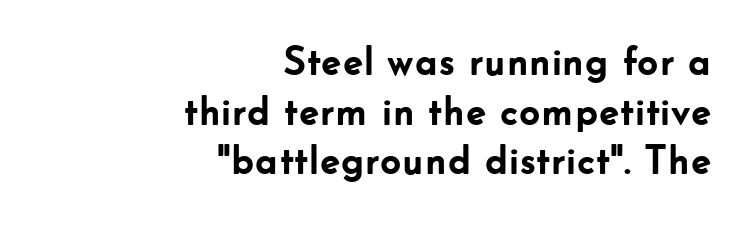
The passage shown is not underscored anywhere. A sans-serif font was chosen for this passage. Which margin do the lines hug? The right one — the left edge is uneven. The rendering keeps characters at their native spacing. Do the characters align in a grid? No, the font is proportional.
